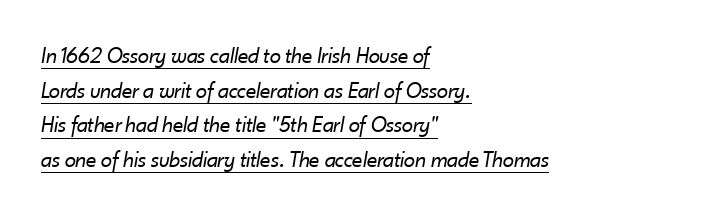
Regarding leading, the lines here are spaced in the standard way. Stem width sits at or under what a default text font uses. Honestly, the letter spacing is just normal — you wouldn't notice it. Visually the block forms a straight wall on the left and a jagged coastline on the right. Emphasis is given by a line drawn under the lettering.
